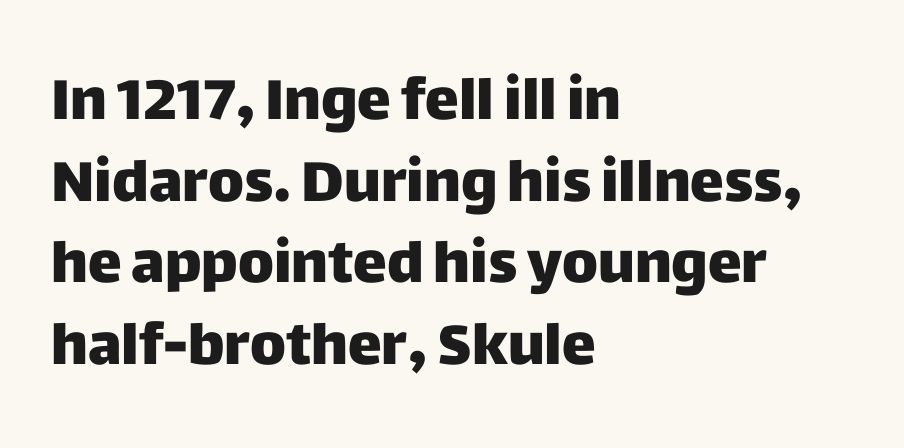
The image shows 57 px heavy sans-serif type, upright; set left-aligned, normal line spacing (1.43x), normal letter spacing, not underlined; low stroke contrast and a large x-height.
